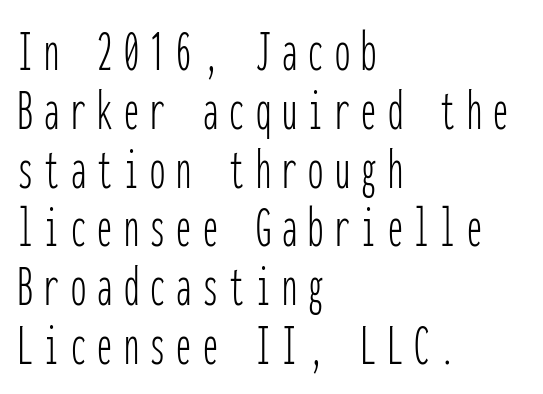
The image shows 60 px thin, condensed sans-serif type, upright, monospaced; set left-aligned, tight line spacing (0.98x), not underlined; low stroke contrast and a medium x-height.
